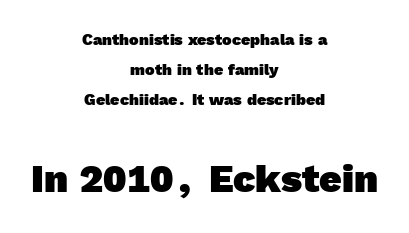
{"serif": "no", "bold": "yes", "weight": "heavy", "width": "normal", "x_height": "medium", "monospaced": "no", "underline": "no", "align": "center", "line_spacing_ratio": 1.87, "letter_spacing": "normal", "letter_spacing_em": 0.0, "larger_block": "second", "size_ratio": 2.44, "glyph_px": 39}
